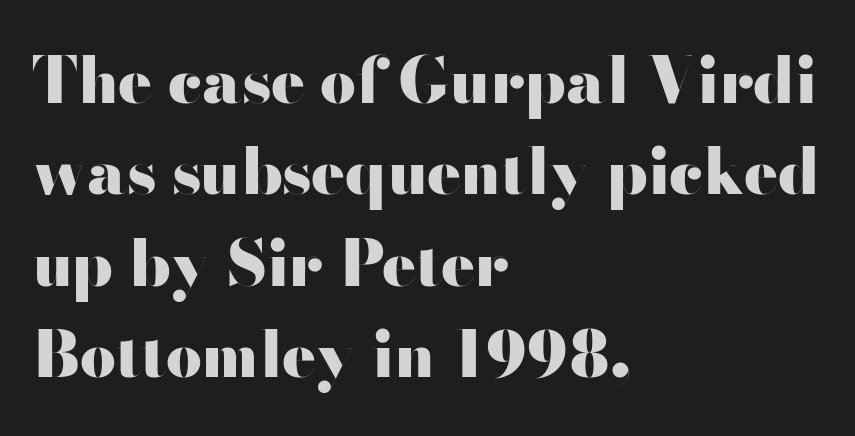
Is this a fixed-width face? No — the glyphs have proportional, varying widths. The typography opts for an upright posture over an oblique one. Characters follow at the spacing the type designer built in. Regarding serifs, this sample does without them.
